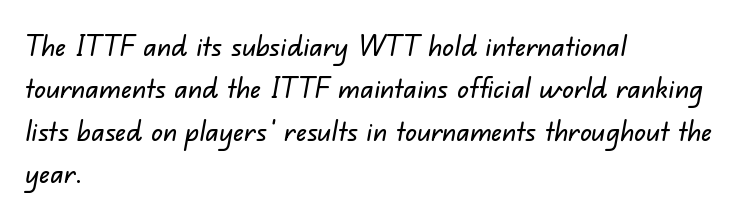
{"serif": "no", "width": "normal", "stroke_contrast": "low", "x_height": "small", "monospaced": "no", "underline": "no", "align": "left", "line_spacing": "normal", "line_spacing_ratio": 1.46, "letter_spacing": "normal", "letter_spacing_em": 0.0, "glyph_px": 29}
